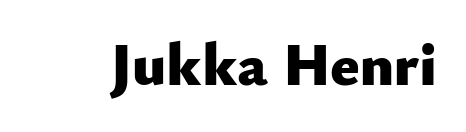
{"serif": "no", "italic": "no", "bold": "yes", "weight": "heavy", "width": "normal", "stroke_contrast": "low", "x_height": "small", "monospaced": "no", "underline": "no", "letter_spacing": "normal", "letter_spacing_em": 0.0, "glyph_px": 61}
